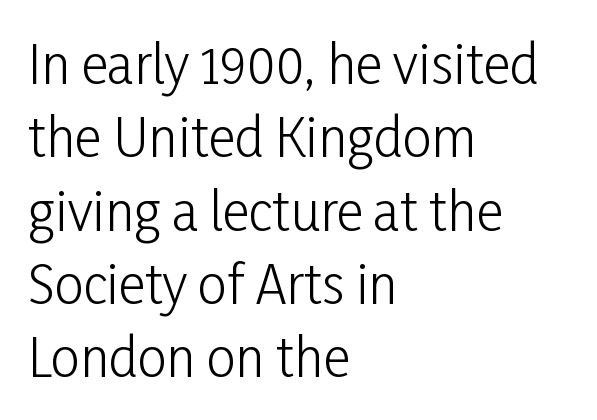
Nothing sits at the stroke ends, so this counts as sans-serif. Lines of text with bare space underneath. Reading down the column, the eye jumps a familiar distance to each next line. Italic: no, the glyphs are upright roman.
